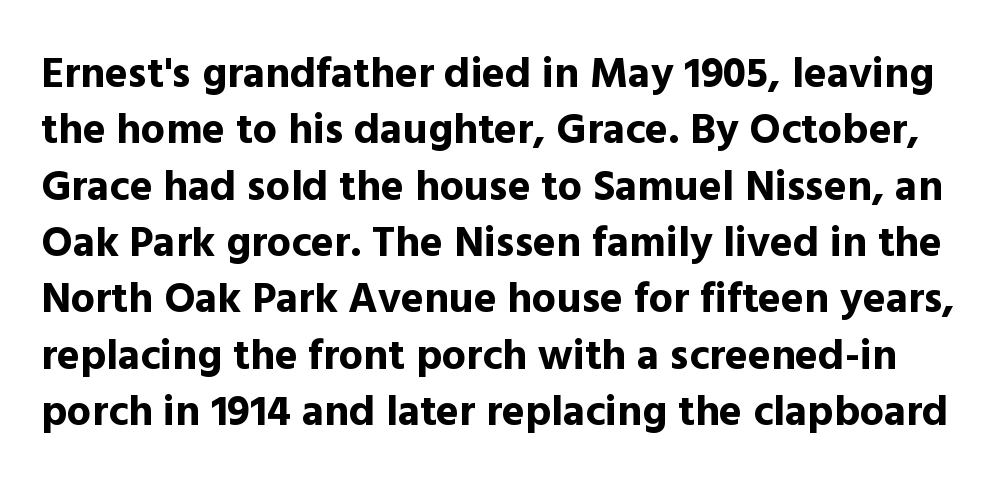
{"serif": "no", "italic": "no", "bold": "yes", "weight": "bold", "width": "normal", "x_height": "medium", "monospaced": "no", "underline": "no", "line_spacing": "normal", "line_spacing_ratio": 1.31, "letter_spacing": "normal", "letter_spacing_em": 0.0, "glyph_px": 43}
